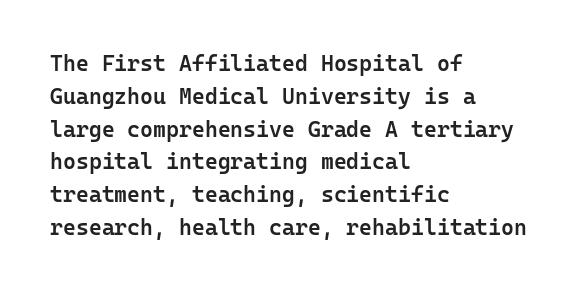
{"italic": "no", "bold": "semi", "underline": "no", "align": "left", "line_spacing": "normal", "line_spacing_ratio": 1.49, "letter_spacing": "normal", "letter_spacing_em": 0.0, "glyph_px": 22}
